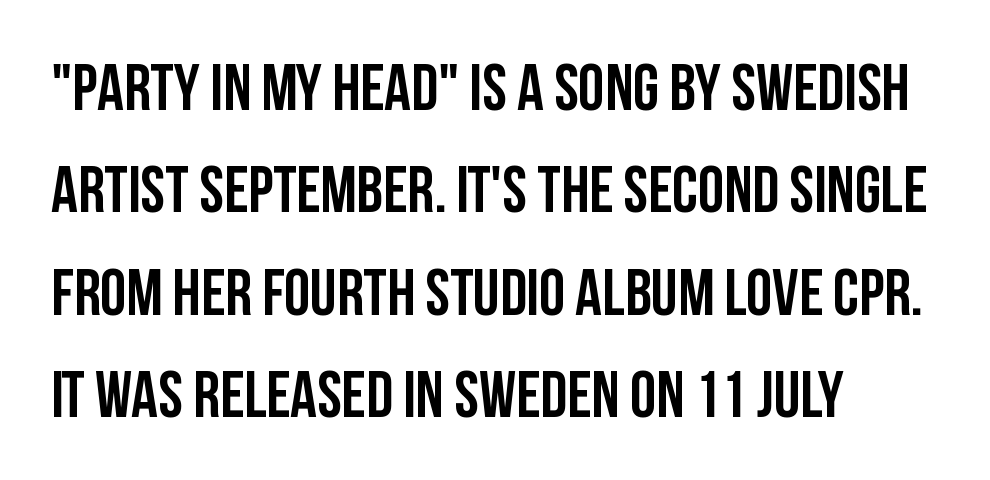
Q: Is the text bold? A: Yes.
Q: Is the text italic (slanted)? A: No, it is upright.
Q: Is the typeface a serif or a sans-serif typeface? A: Sans-serif.
Q: Is the text underlined? A: No.
Q: How is the paragraph aligned? A: Left-aligned.
Q: Is the spacing between letters normal or unusually wide? A: Normal.
Q: Is the spacing between lines tight, normal or loose? A: Normal.
Q: Width (condensed, normal, or wide)? A: Condensed.
Q: Stroke contrast? A: Low.
Q: x-height? A: Large.
Q: Monospaced? A: No.
